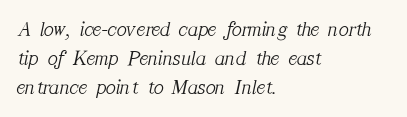
The glyphs are unaccompanied by any horizontal stroke below them. This sample uses plain, unmodified letter spacing. Italic? Definitely — the glyphs are oblique. Bold? No — there's no thickening of the strokes. If you drew a ruler down the left edge, every line would touch it.
